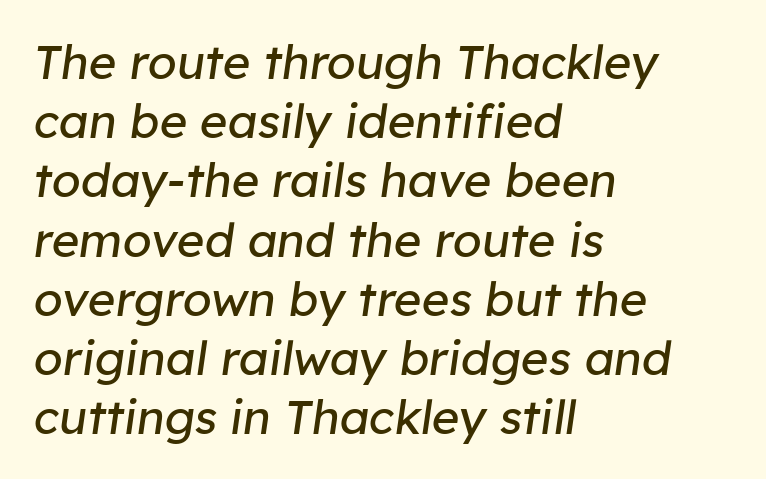
The image shows 47 px regular-weight type, italic (leaning right); set left-aligned, normal line spacing (1.26x), normal letter spacing, not underlined; low stroke contrast and a medium x-height.
